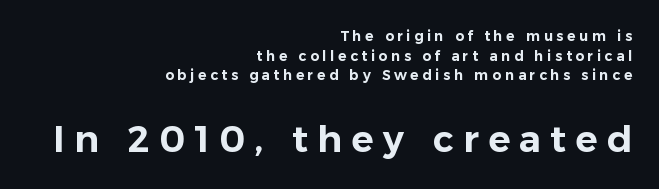
The image shows 37 px sans-serif type, upright; set right-aligned, normal line spacing (1.41x), unusually wide letter spacing (+0.25 em), not underlined; the second (bottom) block is 2.64x larger; low stroke contrast and a medium x-height.
